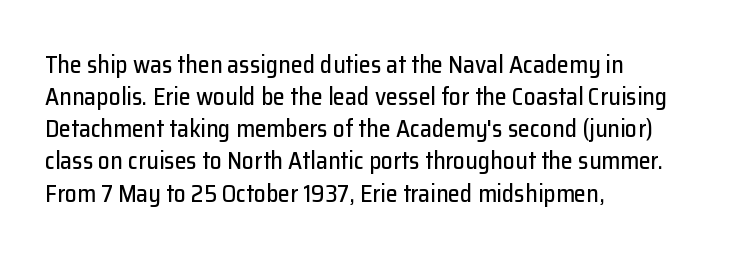
{"italic": "no", "underline": "no", "align": "left", "line_spacing": "normal", "line_spacing_ratio": 1.34, "letter_spacing": "normal", "letter_spacing_em": 0.0, "glyph_px": 24}
